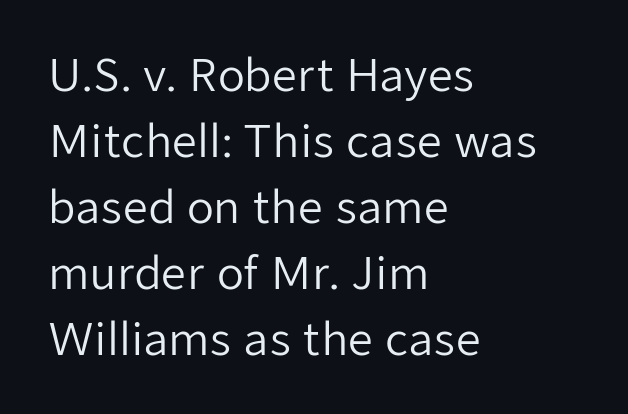
{"serif": "no", "italic": "no", "bold": "no", "weight": "regular", "width": "normal", "stroke_contrast": "low", "x_height": "medium", "monospaced": "no", "underline": "no", "align": "left", "line_spacing": "normal", "line_spacing_ratio": 1.5, "letter_spacing": "normal", "letter_spacing_em": 0.0, "glyph_px": 44}
